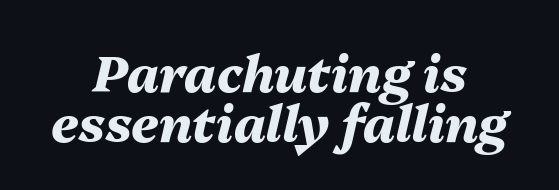
Q: Is the text bold? A: Yes.
Q: Is the text italic (slanted)? A: Yes, it leans right by about 13 degrees.
Q: Is the text underlined? A: No.
Q: How is the paragraph aligned? A: Centered.
Q: Is the spacing between letters normal or unusually wide? A: Normal.
Q: Is the spacing between lines tight, normal or loose? A: Tight.
Q: Width (condensed, normal, or wide)? A: Normal.
Q: Stroke contrast? A: Medium.
Q: x-height? A: Medium.
Q: Monospaced? A: No.
